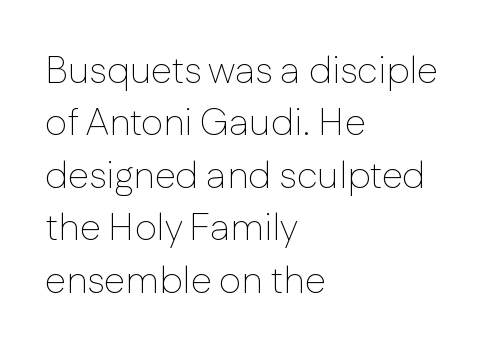
{"serif": "no", "italic": "no", "bold": "no", "weight": "thin", "width": "normal", "stroke_contrast": "low", "x_height": "medium", "monospaced": "no", "underline": "no", "align": "left", "line_spacing": "normal", "line_spacing_ratio": 1.38, "letter_spacing": "normal", "letter_spacing_em": 0.0, "glyph_px": 38}
